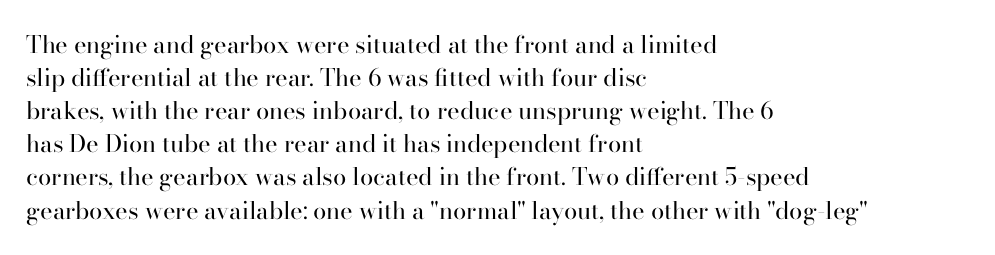
Q: Is the text bold? A: No.
Q: Is the text italic (slanted)? A: No, it is upright.
Q: Is the text underlined? A: No.
Q: How is the paragraph aligned? A: Left-aligned.
Q: Is the spacing between letters normal or unusually wide? A: Normal.
Q: Is the spacing between lines tight, normal or loose? A: Normal.
